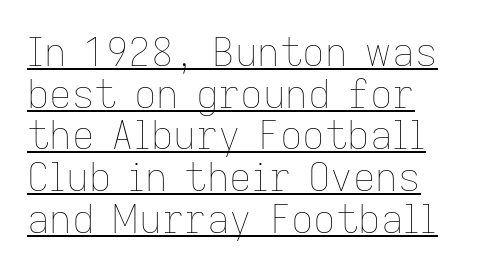
The image shows 39 px thin type, upright; set left-aligned, tight line spacing (1.07x), normal letter spacing, underlined; low stroke contrast and a medium x-height.
